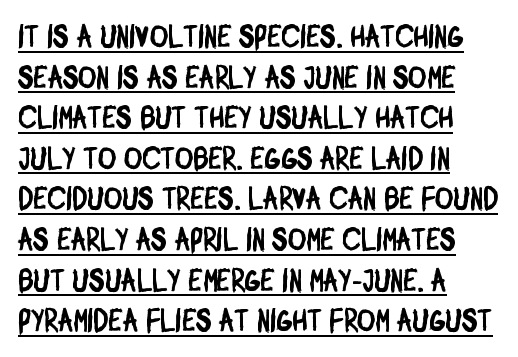
The image shows 31 px condensed sans-serif type; set left-aligned, normal line spacing (1.31x), normal letter spacing, underlined; low stroke contrast and a large x-height.
